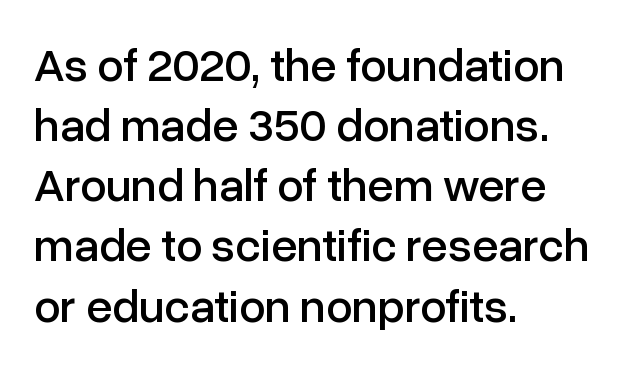
Q: Is the text italic (slanted)? A: No, it is upright.
Q: Is the typeface a serif or a sans-serif typeface? A: Sans-serif.
Q: Is the text underlined? A: No.
Q: How is the paragraph aligned? A: Left-aligned.
Q: Is the spacing between letters normal or unusually wide? A: Normal.
Q: Is the spacing between lines tight, normal or loose? A: Normal.
Q: Width (condensed, normal, or wide)? A: Normal.
Q: Stroke contrast? A: Low.
Q: x-height? A: Medium.
Q: Monospaced? A: No.
